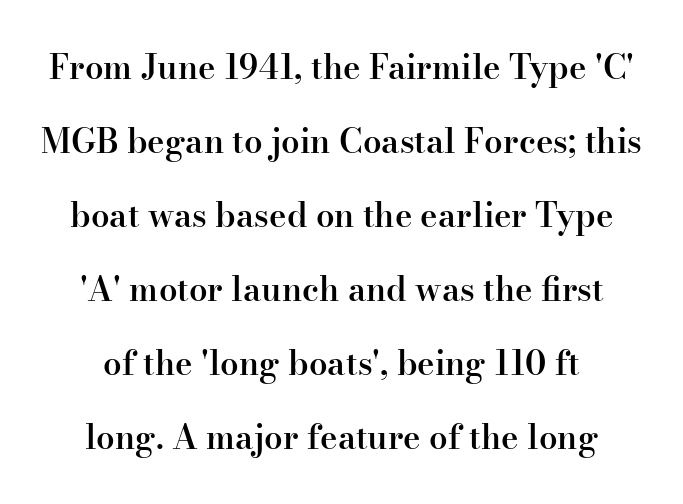
Q: Is the text bold? A: Semi-bold.
Q: Is the text italic (slanted)? A: No, it is upright.
Q: Is the typeface a serif or a sans-serif typeface? A: Serif.
Q: Is the text underlined? A: No.
Q: Is the spacing between letters normal or unusually wide? A: Normal.
Q: Is the spacing between lines tight, normal or loose? A: Loose.
Q: Width (condensed, normal, or wide)? A: Normal.
Q: Stroke contrast? A: High.
Q: x-height? A: Small.
Q: Monospaced? A: No.
